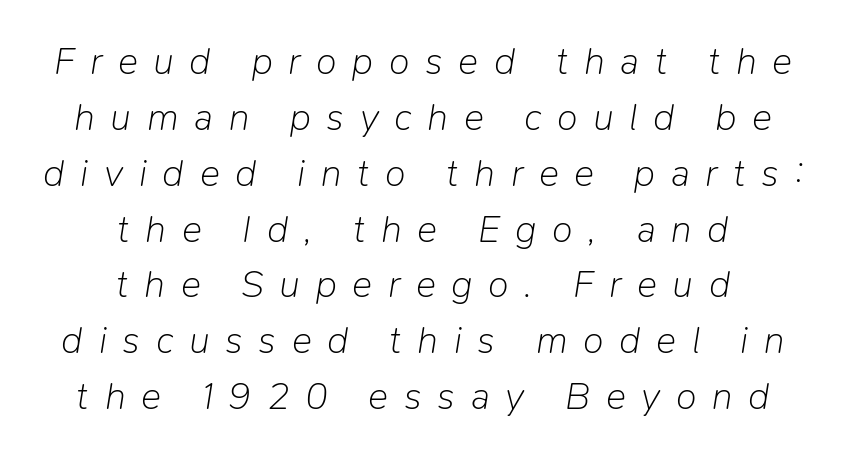
The image shows 38 px light type, italic (leaning right); set centered, normal line spacing (1.47x), unusually wide letter spacing (+0.41 em), not underlined; low stroke contrast and a medium x-height.
